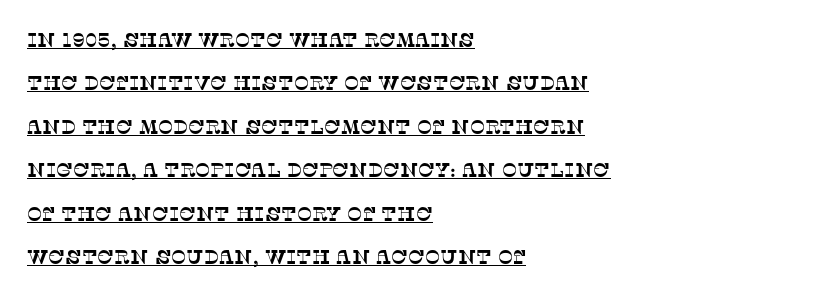
The image shows 20 px text type; set left-aligned, loose line spacing (2.17x), normal letter spacing, underlined.
